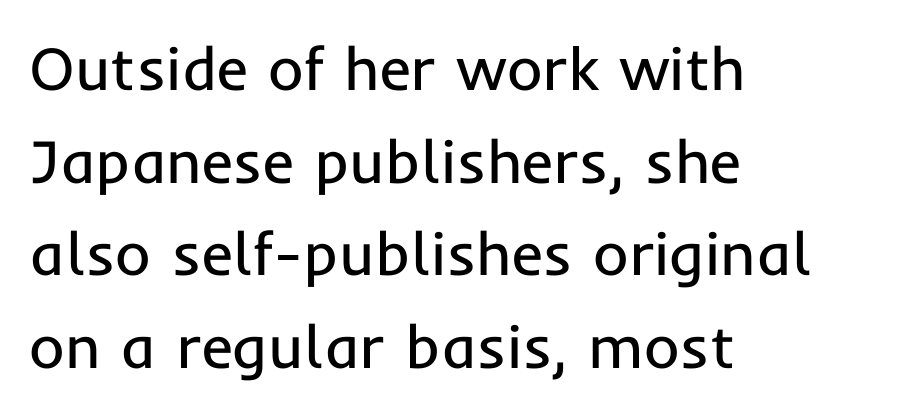
{"serif": "no", "italic": "no", "bold": "no", "weight": "regular", "width": "normal", "stroke_contrast": "low", "x_height": "medium", "monospaced": "no", "underline": "no", "align": "left", "line_spacing": "normal", "line_spacing_ratio": 1.52, "letter_spacing": "normal", "letter_spacing_em": 0.0, "glyph_px": 61}
